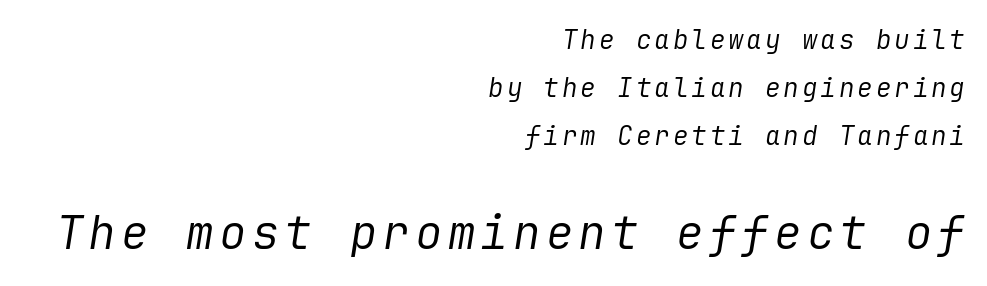
The image shows 46 px regular-weight type, italic (leaning right); set right-aligned, line spacing 1.84x, not underlined; the second (bottom) block is 1.77x larger; low stroke contrast and a medium x-height.
